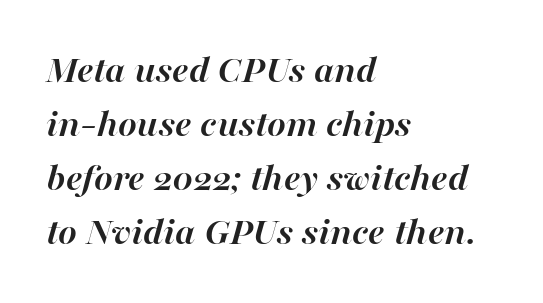
Q: Is the text bold? A: Yes.
Q: Is the text italic (slanted)? A: Yes, it leans right by about 16 degrees.
Q: Is the text underlined? A: No.
Q: How is the paragraph aligned? A: Left-aligned.
Q: Is the spacing between letters normal or unusually wide? A: Normal.
Q: Is the spacing between lines tight, normal or loose? A: Normal.
Q: Width (condensed, normal, or wide)? A: Normal.
Q: Stroke contrast? A: High.
Q: x-height? A: Medium.
Q: Monospaced? A: No.
